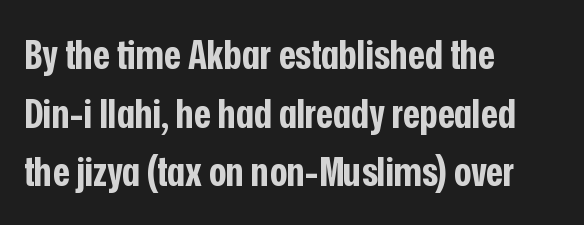
Q: Is the text bold? A: Yes.
Q: Is the text italic (slanted)? A: No, it is upright.
Q: Is the typeface a serif or a sans-serif typeface? A: Sans-serif.
Q: Is the text underlined? A: No.
Q: How is the paragraph aligned? A: Left-aligned.
Q: Is the spacing between letters normal or unusually wide? A: Normal.
Q: Is the spacing between lines tight, normal or loose? A: Normal.
Q: Width (condensed, normal, or wide)? A: Condensed.
Q: Stroke contrast? A: Low.
Q: x-height? A: Medium.
Q: Monospaced? A: No.
